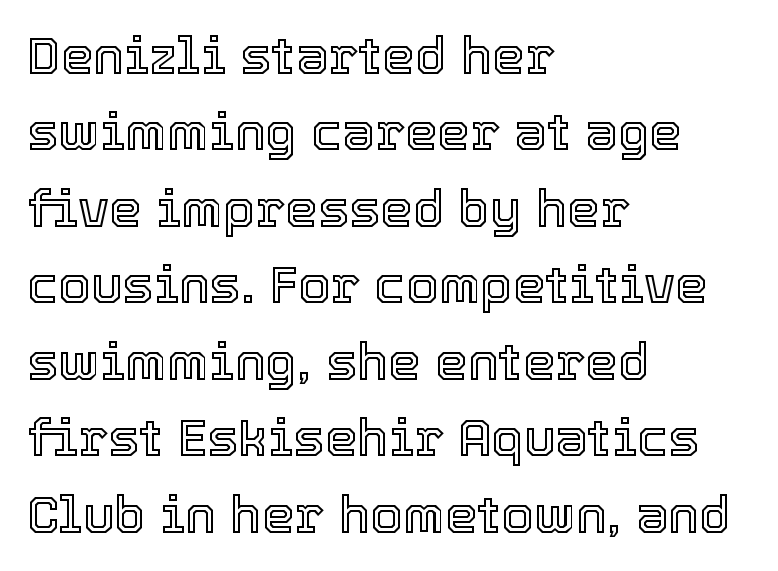
Q: Is the text italic (slanted)? A: No, it is upright.
Q: Is the text underlined? A: No.
Q: How is the paragraph aligned? A: Left-aligned.
Q: Is the spacing between letters normal or unusually wide? A: Normal.
Q: Is the spacing between lines tight, normal or loose? A: Normal.
Q: Width (condensed, normal, or wide)? A: Normal.
Q: x-height? A: Medium.
Q: Monospaced? A: No.
